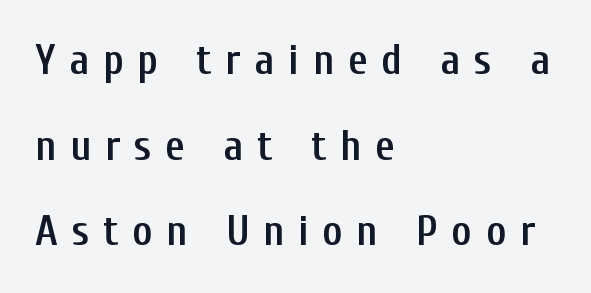
Q: Is the text bold? A: Semi-bold.
Q: Is the text italic (slanted)? A: No, it is upright.
Q: Is the typeface a serif or a sans-serif typeface? A: Sans-serif.
Q: Is the text underlined? A: No.
Q: How is the paragraph aligned? A: Left-aligned.
Q: Is the spacing between letters normal or unusually wide? A: Unusually wide.
Q: Is the spacing between lines tight, normal or loose? A: Loose.
Q: Width (condensed, normal, or wide)? A: Condensed.
Q: Stroke contrast? A: Low.
Q: x-height? A: Medium.
Q: Monospaced? A: No.
